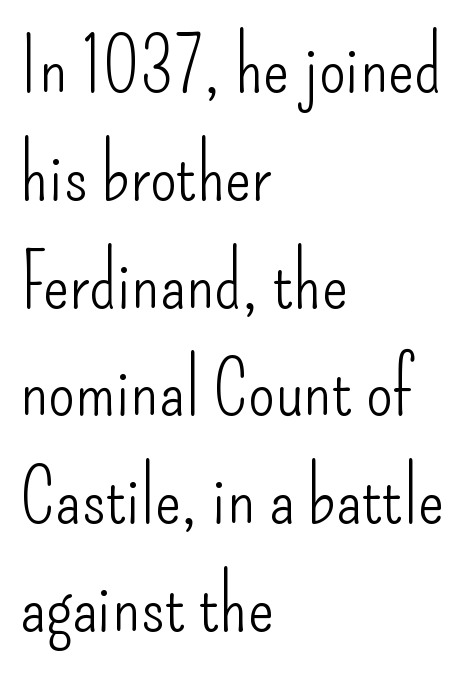
Q: Is the text bold? A: No.
Q: Is the text italic (slanted)? A: No, it is upright.
Q: Is the typeface a serif or a sans-serif typeface? A: Sans-serif.
Q: Is the text underlined? A: No.
Q: How is the paragraph aligned? A: Left-aligned.
Q: Is the spacing between letters normal or unusually wide? A: Normal.
Q: Is the spacing between lines tight, normal or loose? A: Normal.
Q: Width (condensed, normal, or wide)? A: Condensed.
Q: Stroke contrast? A: Low.
Q: x-height? A: Small.
Q: Monospaced? A: No.
